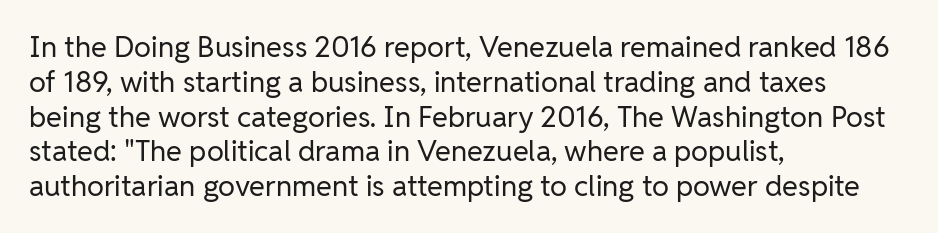
Font category for this specimen: sans-serif. The cut favours lightness, reaching ordinary text weight at its darkest. The type is set solid horizontally, with unmodified tracking. The letters stand straight up with perfectly vertical stems. The zone under the glyphs is completely vacant. Varying glyph widths throughout — classic text-font behaviour.
